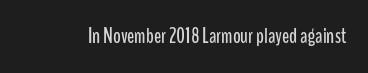
The image shows 21 px text type, upright; set normal letter spacing, not underlined.
